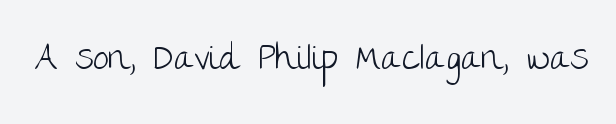
The image shows 36 px light sans-serif type, upright; set normal letter spacing, not underlined; low stroke contrast and a large x-height.
